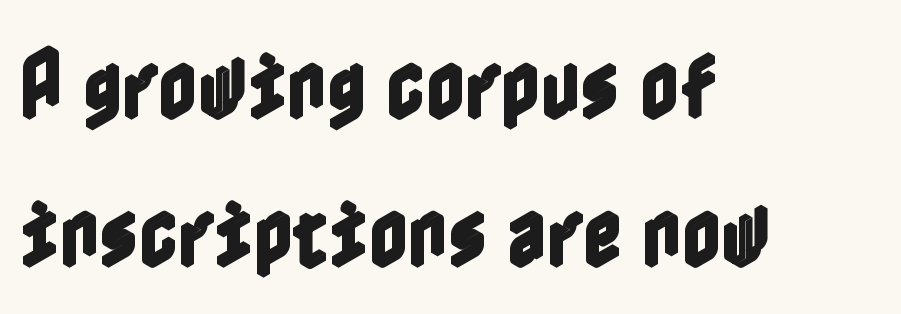
{"italic": "no", "width": "condensed", "x_height": "medium", "underline": "no", "align": "left", "line_spacing": "loose", "line_spacing_ratio": 1.95, "letter_spacing": "normal", "letter_spacing_em": 0.0, "glyph_px": 76}
